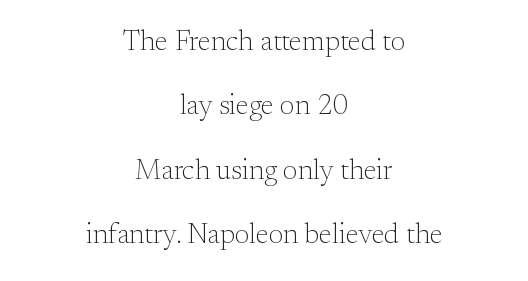
Baseline-to-baseline distance is far greater than the letter height. Spacing verdict: proportional, widths tailored to each character. Stroke thickness stays within the range of a standard reading face or lighter. Horizontal alignment here is central, giving a formal, balanced look.
